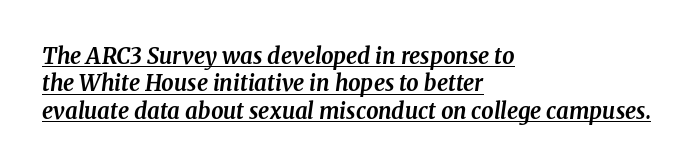
Leftover space on each line is placed entirely after the last word. Tracking value appears to be zero — textbook default spacing. Slant detected: the letters are inclined. The sample's only ornament is a line tracing under the words. The passage shown is emphatically bold.
